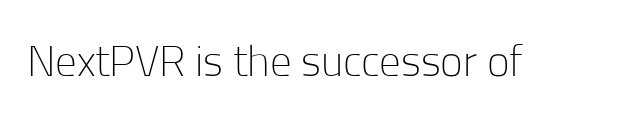
The lettering holds an erect, upright posture throughout. Summary of weight: not heavy and not bold. What stands out about the letter spacing? Nothing — it is the standard amount. The space beneath each line is pristine and unruled.
